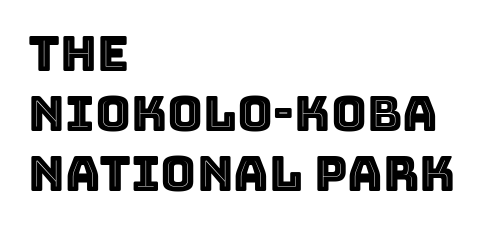
Q: Is the text italic (slanted)? A: No, it is upright.
Q: Is the text underlined? A: No.
Q: How is the paragraph aligned? A: Left-aligned.
Q: Is the spacing between letters normal or unusually wide? A: Normal.
Q: Width (condensed, normal, or wide)? A: Normal.
Q: x-height? A: Large.
Q: Monospaced? A: No.
